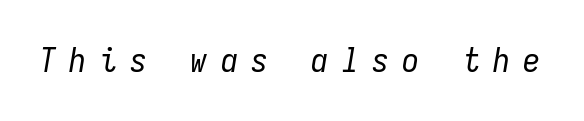
{"italic": "yes", "lean": "right", "slant_degrees": 9, "bold": "no", "weight": "regular", "width": "condensed", "stroke_contrast": "low", "x_height": "medium", "monospaced": "yes", "underline": "no", "letter_spacing": "wide", "letter_spacing_em": 0.39, "glyph_px": 34}
